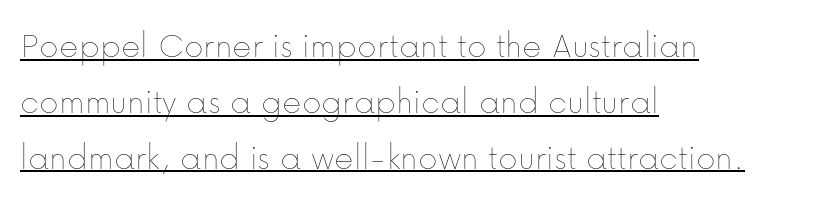
One-word summary of the alignment: left. Is this a heavy cut? Hardly; it is regular or lighter. The face used here is proportionally spaced, like ordinary book or web type. A baseline rule has been typeset under these characters. Tracking here is standard; glyphs follow each other at the usual distance.
